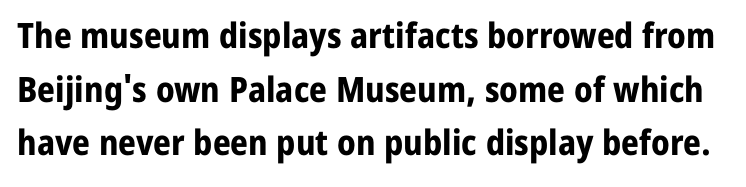
These lines sit exactly where default settings would place them. The tracking reads as untouched default to a designer's eye. Heavy-handed strokes throughout: this text is bold. Is this a fixed-width face? No — the glyphs have proportional, varying widths. Designer's note — italics off, roman on.
